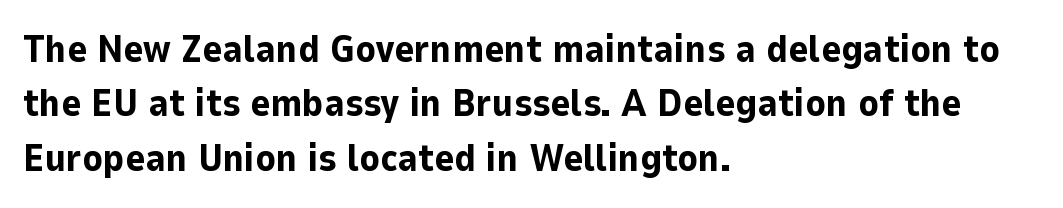
Note the varied advance widths — an 'i' is clearly narrower than an 'm'. The passage is arranged the way most books set body copy — flush left. You can tell from the bare stems that sans-serif type was used. Characters remain perfectly vertical along every line.
